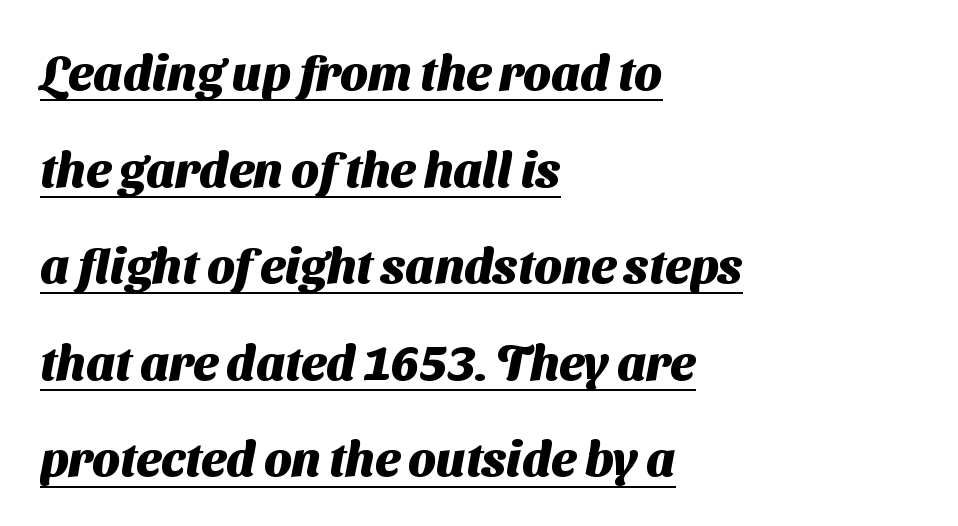
Q: Is the text bold? A: Yes.
Q: Is the typeface a serif or a sans-serif typeface? A: Sans-serif.
Q: Is the text underlined? A: Yes.
Q: How is the paragraph aligned? A: Left-aligned.
Q: Is the spacing between letters normal or unusually wide? A: Normal.
Q: Is the spacing between lines tight, normal or loose? A: Loose.
Q: Width (condensed, normal, or wide)? A: Normal.
Q: Stroke contrast? A: Medium.
Q: x-height? A: Medium.
Q: Monospaced? A: No.
